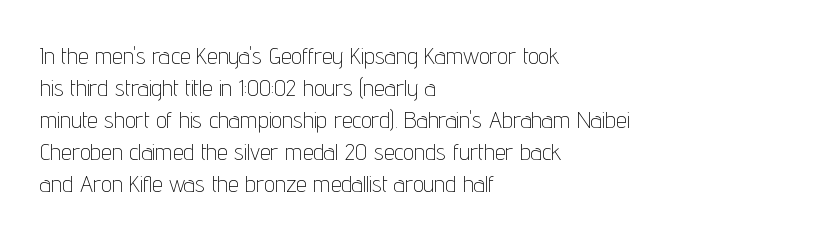
Q: Is the text bold? A: No.
Q: Is the text italic (slanted)? A: No, it is upright.
Q: Is the text underlined? A: No.
Q: How is the paragraph aligned? A: Left-aligned.
Q: Is the spacing between letters normal or unusually wide? A: Normal.
Q: Is the spacing between lines tight, normal or loose? A: Normal.
